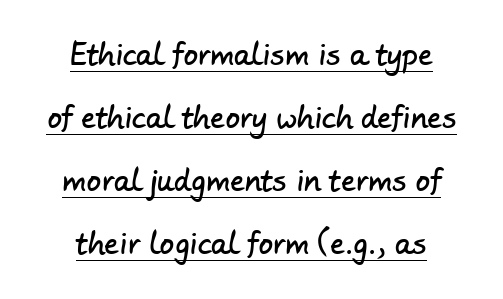
Q: Is the typeface a serif or a sans-serif typeface? A: Sans-serif.
Q: Is the text underlined? A: Yes.
Q: How is the paragraph aligned? A: Centered.
Q: Is the spacing between letters normal or unusually wide? A: Normal.
Q: Is the spacing between lines tight, normal or loose? A: Loose.
Q: Width (condensed, normal, or wide)? A: Normal.
Q: Stroke contrast? A: Low.
Q: x-height? A: Small.
Q: Monospaced? A: No.
